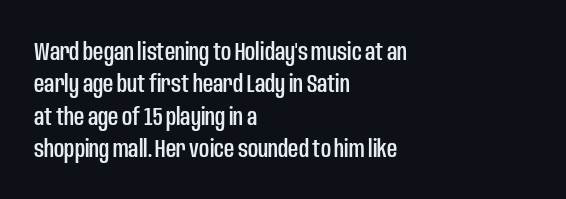
{"italic": "no", "underline": "no", "align": "left", "line_spacing": "normal", "line_spacing_ratio": 1.3, "letter_spacing": "normal", "letter_spacing_em": 0.0, "glyph_px": 25}
